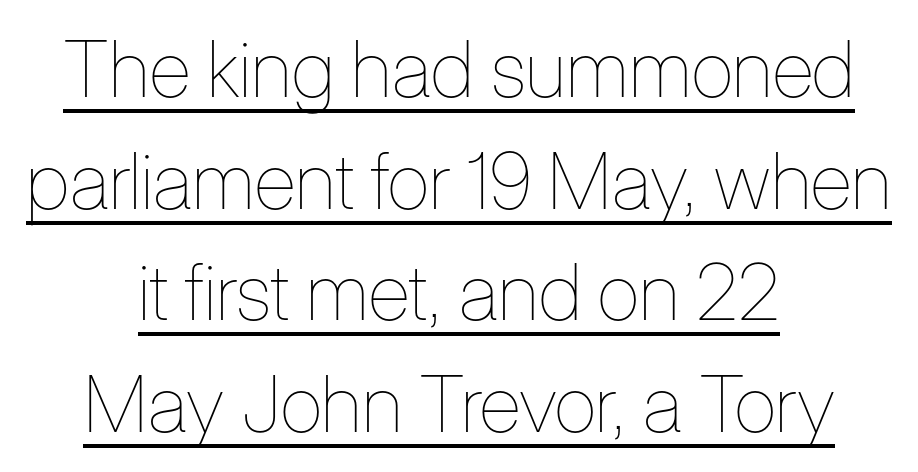
Q: Is the text bold? A: No.
Q: Is the text italic (slanted)? A: No, it is upright.
Q: Is the text underlined? A: Yes.
Q: How is the paragraph aligned? A: Centered.
Q: Is the spacing between letters normal or unusually wide? A: Normal.
Q: Is the spacing between lines tight, normal or loose? A: Normal.
Q: Width (condensed, normal, or wide)? A: Condensed.
Q: Stroke contrast? A: Low.
Q: x-height? A: Medium.
Q: Monospaced? A: No.
